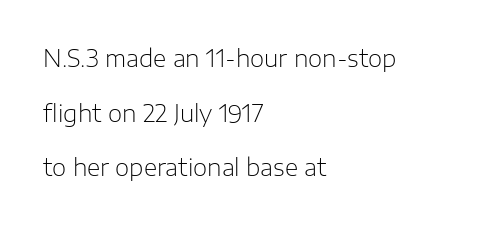
The image shows 23 px text type, upright; set left-aligned, loose line spacing (2.38x), normal letter spacing, not underlined.
